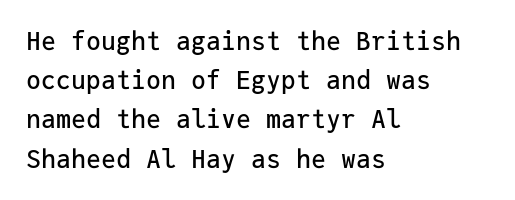
The image shows 25 px text type, upright; set left-aligned, normal line spacing (1.57x), normal letter spacing, not underlined.
